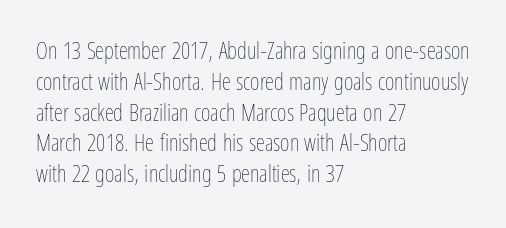
Q: Is the text bold? A: No.
Q: Is the text italic (slanted)? A: No, it is upright.
Q: Is the text underlined? A: No.
Q: How is the paragraph aligned? A: Left-aligned.
Q: Is the spacing between letters normal or unusually wide? A: Normal.
Q: Is the spacing between lines tight, normal or loose? A: Normal.
